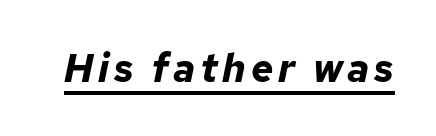
Q: Is the text bold? A: Yes.
Q: Is the text italic (slanted)? A: Yes, it leans right by about 12 degrees.
Q: Is the text underlined? A: Yes.
Q: Width (condensed, normal, or wide)? A: Normal.
Q: Stroke contrast? A: Low.
Q: x-height? A: Medium.
Q: Monospaced? A: No.
